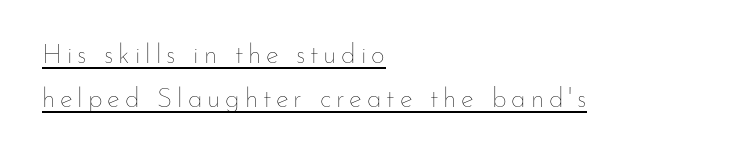
The rendering anchors every line to the left-hand side. A normal amount of white space separates one row of letters from the next. No italicization has been applied; the sample stays upright. Emphasis is given by a line drawn under the lettering.
